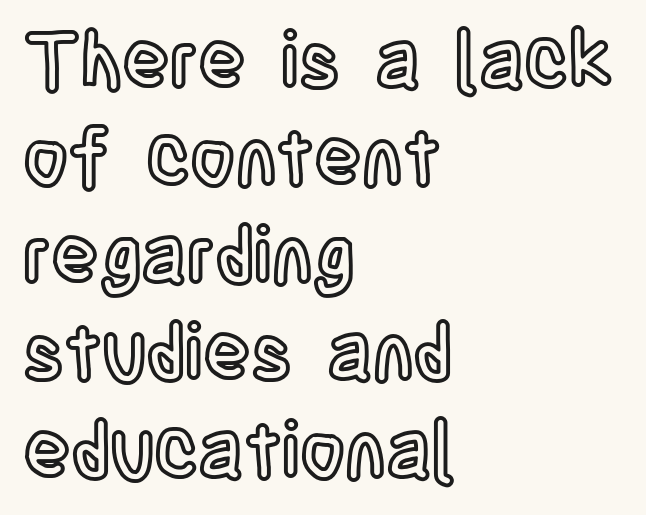
Underline: absent. Think of a printed novel: that variable character pitch is what you see here. Line beginnings align vertically; line endings do not. What stands out about the letter spacing? Nothing — it is the standard amount. Posture: upright roman. A normal amount of white space separates one row of letters from the next.
